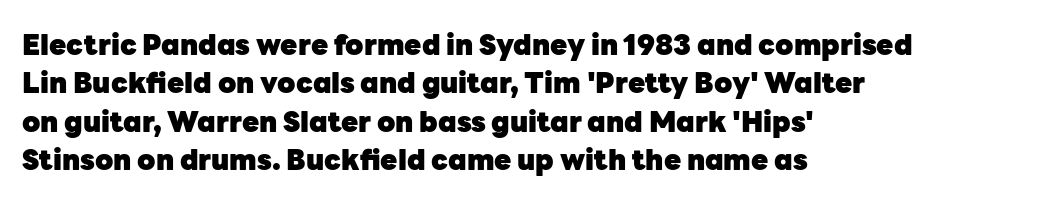
Q: Is the text bold? A: Yes.
Q: Is the text italic (slanted)? A: No, it is upright.
Q: Is the typeface a serif or a sans-serif typeface? A: Sans-serif.
Q: Is the text underlined? A: No.
Q: How is the paragraph aligned? A: Left-aligned.
Q: Is the spacing between letters normal or unusually wide? A: Normal.
Q: Is the spacing between lines tight, normal or loose? A: Normal.
Q: Width (condensed, normal, or wide)? A: Normal.
Q: Stroke contrast? A: Low.
Q: x-height? A: Medium.
Q: Monospaced? A: No.
